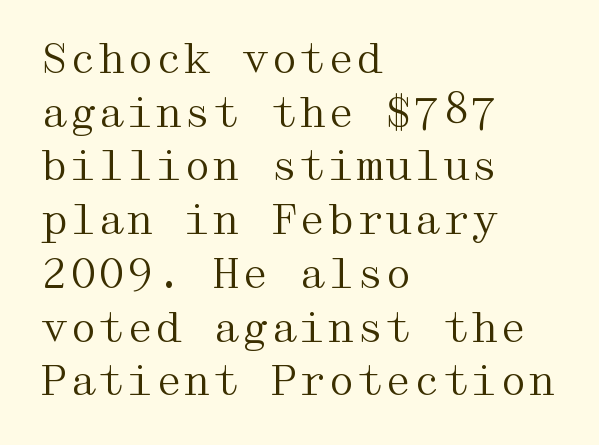
Q: Is the text bold? A: No.
Q: Is the text italic (slanted)? A: No, it is upright.
Q: Is the typeface a serif or a sans-serif typeface? A: Serif.
Q: Is the text underlined? A: No.
Q: How is the paragraph aligned? A: Left-aligned.
Q: Is the spacing between letters normal or unusually wide? A: Normal.
Q: Is the spacing between lines tight, normal or loose? A: Normal.
Q: Width (condensed, normal, or wide)? A: Wide.
Q: Stroke contrast? A: Medium.
Q: x-height? A: Medium.
